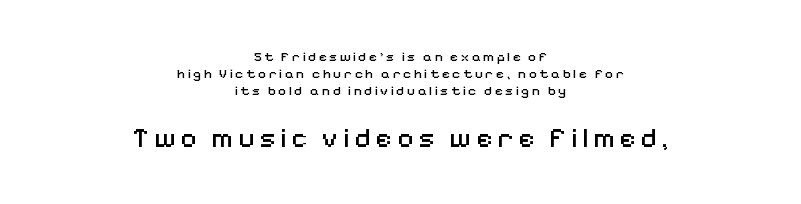
The text block is weighted toward neither margin, spreading evenly from the middle. The rendering shows plain stroke endings on the letterforms — a sans-serif design. Size hierarchy here favors the trailing block over the leading one. Ordinary non-slanted type is in use.
